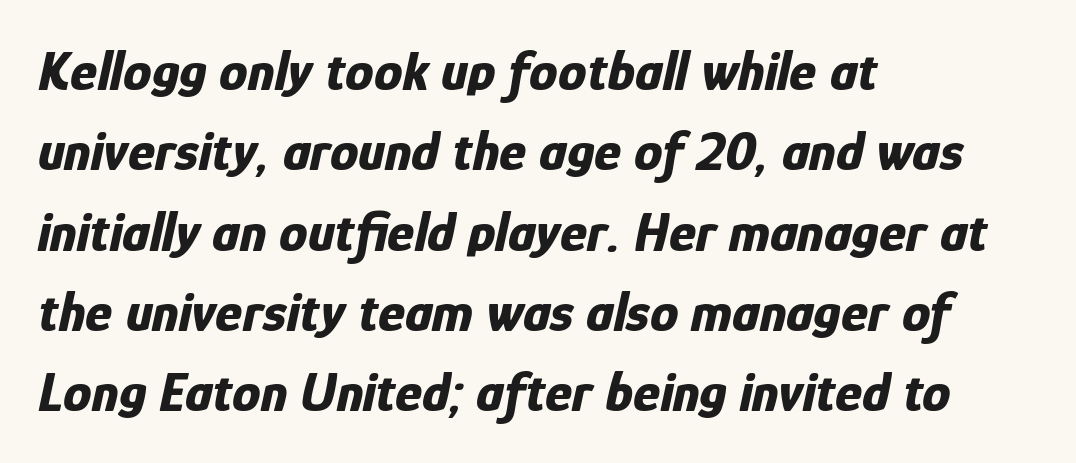
The image shows 57 px bold, condensed type, italic (leaning right); set left-aligned, normal line spacing (1.41x), normal letter spacing, not underlined; low stroke contrast and a medium x-height.
